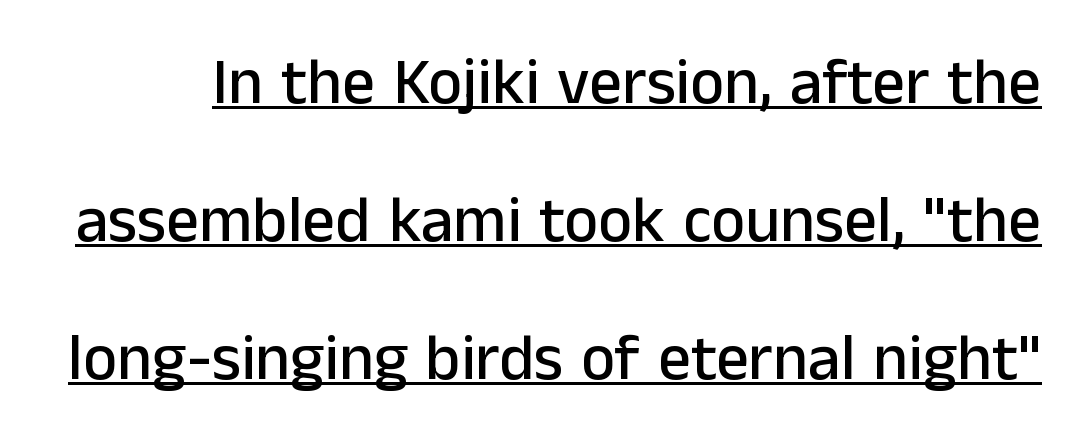
The image shows 65 px sans-serif type, upright; set loose line spacing (2.12x), normal letter spacing, underlined; low stroke contrast and a medium x-height.
